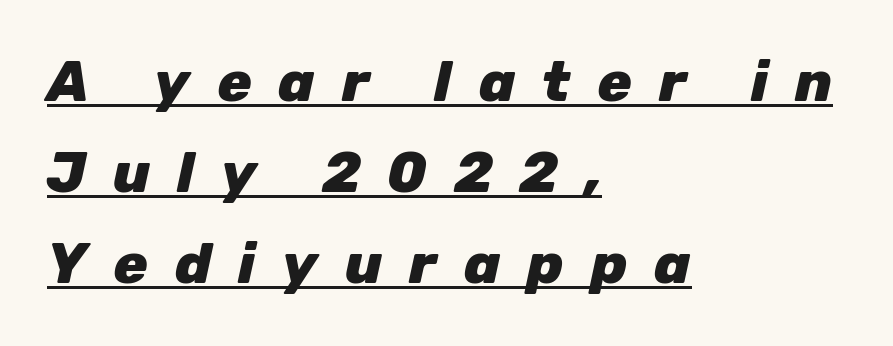
The image shows 57 px heavy type, italic (leaning right); set left-aligned, normal line spacing (1.6x), unusually wide letter spacing (+0.47 em), underlined; low stroke contrast and a medium x-height.
